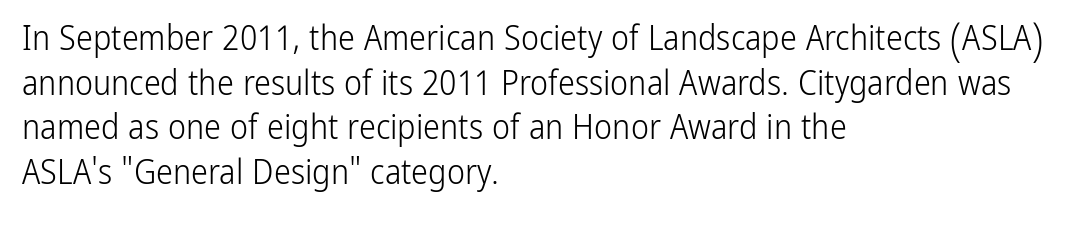
The image shows 34 px light, condensed sans-serif type, upright; set left-aligned, normal line spacing (1.31x), normal letter spacing, not underlined; low stroke contrast and a medium x-height.
